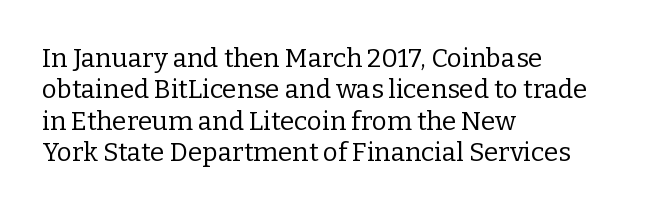
{"italic": "no", "bold": "no", "underline": "no", "align": "left", "line_spacing_ratio": 1.21, "letter_spacing": "normal", "letter_spacing_em": 0.0, "glyph_px": 26}
